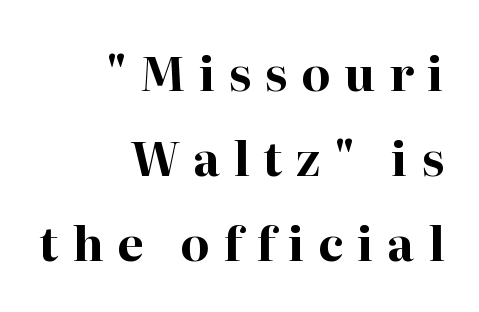
Italic: no, the glyphs are upright roman. Unlike a clean sans, this face finishes its strokes with serifs. Underline: absent. Heavy, bold letterforms. Compared with a flush-left layout, this one pins lines to the opposite, right side. Looks like regular typesetting: each glyph gets only the width it needs.
